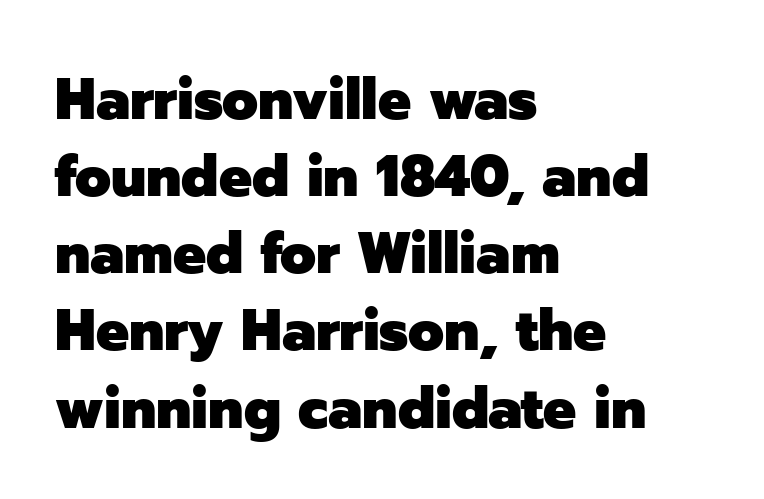
The text block is weighted toward the left margin, trailing off unevenly rightward. Leading: standard. Standard letterfit; no display-style spreading of the glyphs. Is this a fixed-width face? No — the glyphs have proportional, varying widths.
